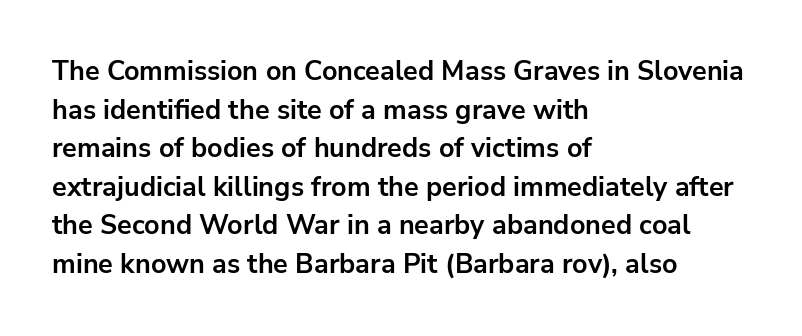
The glyphs are unaccompanied by any horizontal stroke below them. Alignment: flush left. Its strokes are broad and dark, the hallmark of bold type. Designer's note — italics off, roman on.
